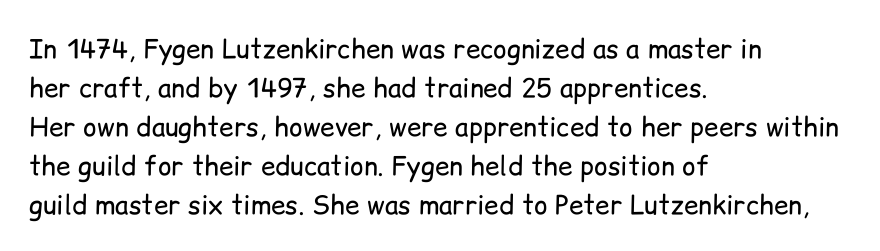
{"italic": "no", "bold": "no", "underline": "no", "align": "left", "line_spacing": "normal", "line_spacing_ratio": 1.5, "letter_spacing": "normal", "letter_spacing_em": 0.0, "glyph_px": 26}
